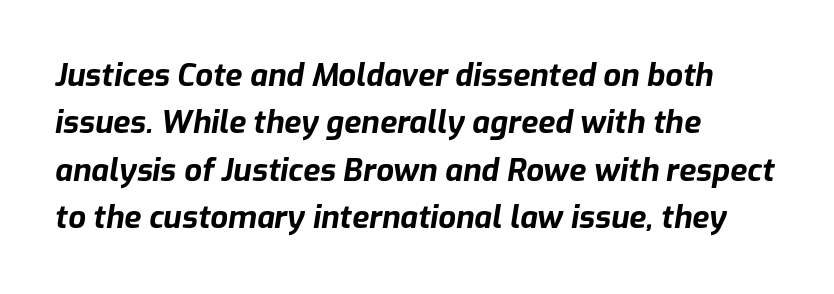
The gaps between neighbouring characters are ordinary and unremarkable. Regular leading. Notice how the passage keeps a crisp vertical edge on the left only. Bare-footed words on every line. Strokes here are thick enough to call this a true bold.
